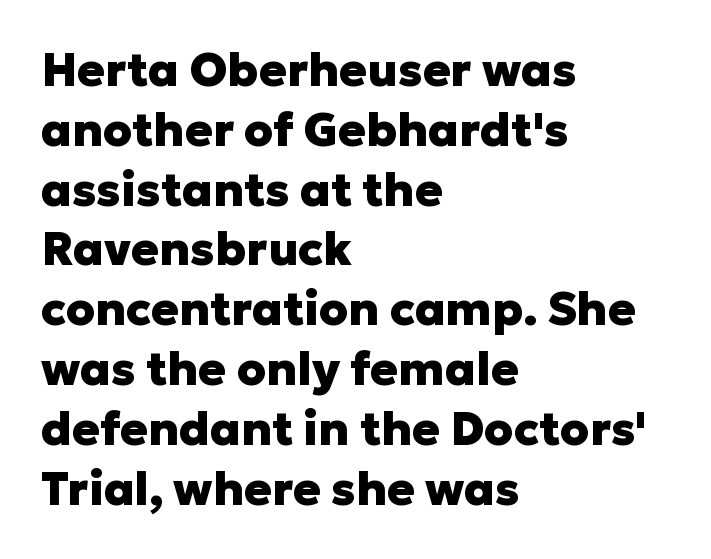
Q: Is the text bold? A: Yes.
Q: Is the text italic (slanted)? A: No, it is upright.
Q: Is the typeface a serif or a sans-serif typeface? A: Sans-serif.
Q: Is the text underlined? A: No.
Q: How is the paragraph aligned? A: Left-aligned.
Q: Is the spacing between letters normal or unusually wide? A: Normal.
Q: Is the spacing between lines tight, normal or loose? A: Normal.
Q: Width (condensed, normal, or wide)? A: Normal.
Q: Stroke contrast? A: Low.
Q: x-height? A: Medium.
Q: Monospaced? A: No.
